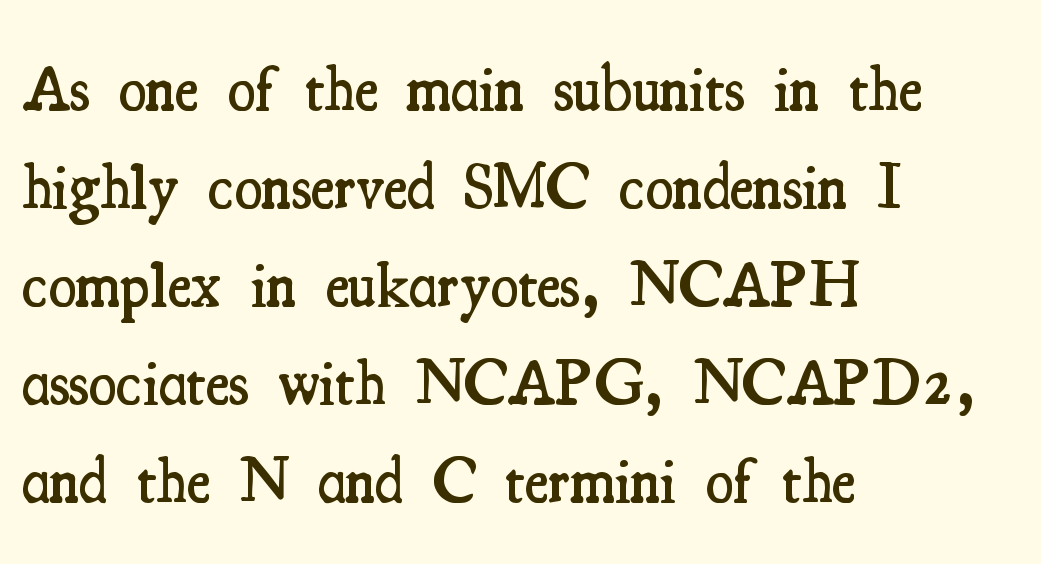
Q: Is the text bold? A: Semi-bold.
Q: Is the text italic (slanted)? A: No, it is upright.
Q: Is the typeface a serif or a sans-serif typeface? A: Serif.
Q: Is the text underlined? A: No.
Q: How is the paragraph aligned? A: Left-aligned.
Q: Is the spacing between letters normal or unusually wide? A: Normal.
Q: Is the spacing between lines tight, normal or loose? A: Normal.
Q: Width (condensed, normal, or wide)? A: Condensed.
Q: Stroke contrast? A: Medium.
Q: x-height? A: Small.
Q: Monospaced? A: No.
